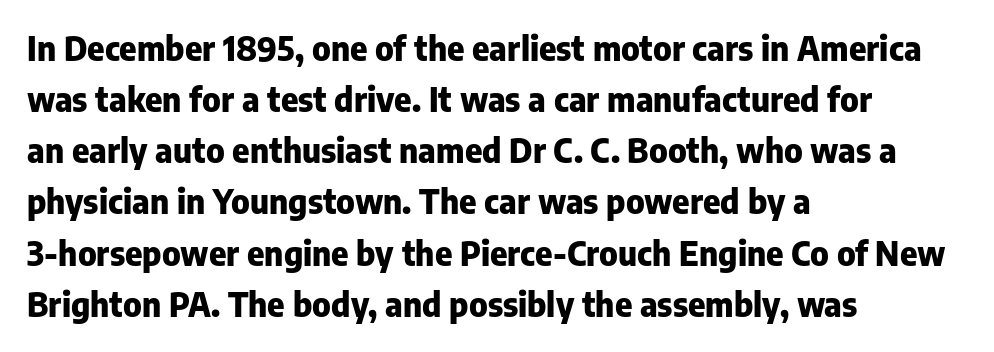
Q: Is the text bold? A: Yes.
Q: Is the text italic (slanted)? A: No, it is upright.
Q: Is the typeface a serif or a sans-serif typeface? A: Sans-serif.
Q: Is the text underlined? A: No.
Q: How is the paragraph aligned? A: Left-aligned.
Q: Is the spacing between letters normal or unusually wide? A: Normal.
Q: Is the spacing between lines tight, normal or loose? A: Normal.
Q: Width (condensed, normal, or wide)? A: Normal.
Q: Stroke contrast? A: Low.
Q: x-height? A: Medium.
Q: Monospaced? A: No.
